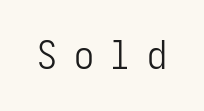
Q: Is the text bold? A: No.
Q: Is the text italic (slanted)? A: No, it is upright.
Q: Is the typeface a serif or a sans-serif typeface? A: Sans-serif.
Q: Is the text underlined? A: No.
Q: Is the spacing between letters normal or unusually wide? A: Unusually wide.
Q: Width (condensed, normal, or wide)? A: Condensed.
Q: Stroke contrast? A: Low.
Q: x-height? A: Medium.
Q: Monospaced? A: Yes.
